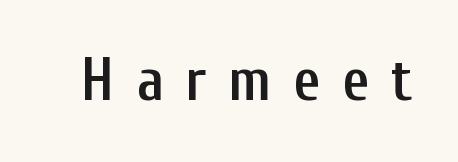
The image shows 60 px semibold, condensed sans-serif type, upright; set unusually wide letter spacing (+0.36 em), not underlined; low stroke contrast and a medium x-height.
